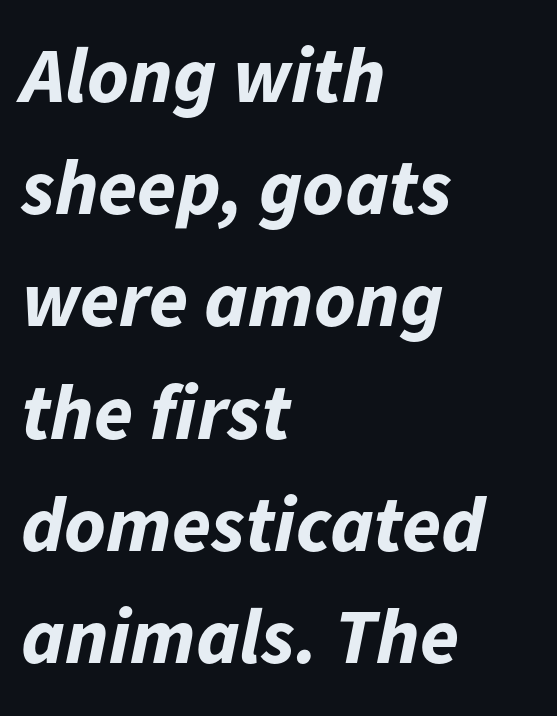
The image shows 79 px bold type, italic (leaning right); set left-aligned, normal line spacing (1.42x), normal letter spacing, not underlined; low stroke contrast and a medium x-height.
